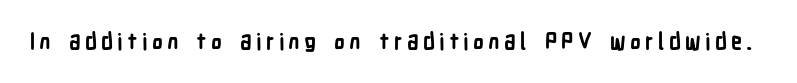
Q: Is the text bold? A: Yes.
Q: Is the text italic (slanted)? A: No, it is upright.
Q: Is the text underlined? A: No.
